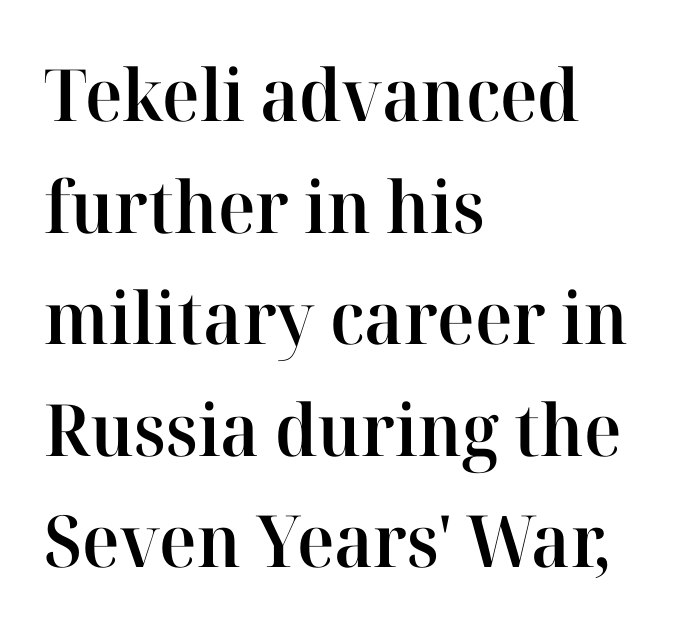
{"serif": "yes", "italic": "no", "bold": "semi", "weight": "semibold", "width": "normal", "stroke_contrast": "high", "x_height": "medium", "monospaced": "no", "underline": "no", "align": "left", "line_spacing": "normal", "line_spacing_ratio": 1.55, "letter_spacing": "normal", "letter_spacing_em": 0.0, "glyph_px": 72}
